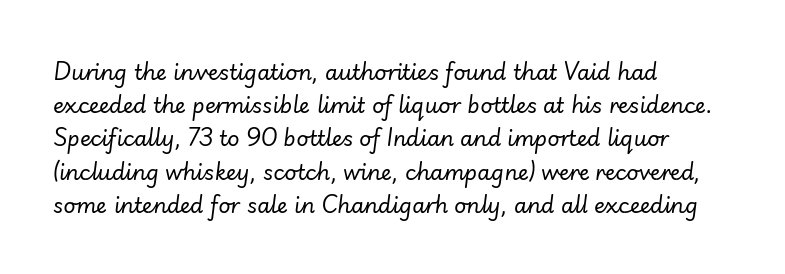
The block of text has a typical density, with ordinary space between rows. You can tell it's italic because the verticals aren't actually vertical. Stroke mass is kept to a normal reading level or below. Type without underlining. The paragraph shown leans on its left margin.
